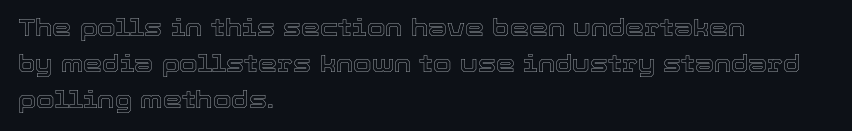
{"italic": "no", "underline": "no", "align": "left", "line_spacing": "normal", "line_spacing_ratio": 1.49, "letter_spacing": "normal", "letter_spacing_em": 0.0, "glyph_px": 24}
